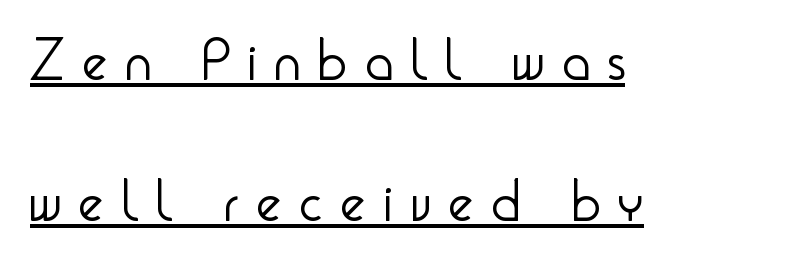
Notice how the passage keeps a crisp vertical edge on the left only. Decoration check: the copy is underlined. This rendering employs a face without finishing strokes, i.e., a sans-serif. Tracking here is generous; glyphs stand well apart from one another. Stroke thickness stays within the range of a standard reading face or lighter.
